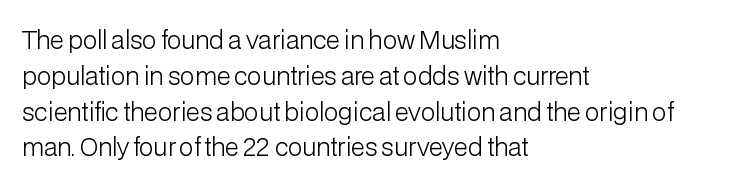
The setting favours the left margin, as ordinary paragraphs usually do. Upright lettering throughout. Letter spacing: default. No chunkiness to these letters — they're not bold.
